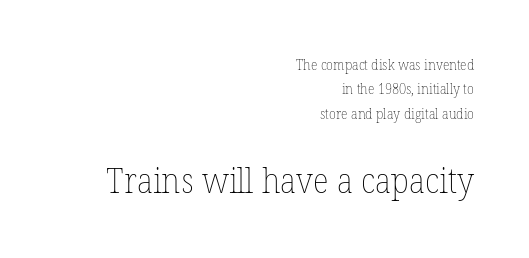
The image shows 34 px thin type, upright; set right-aligned, line spacing 1.75x, normal letter spacing, not underlined; the second (bottom) block is 2.43x larger; low stroke contrast and a medium x-height.
